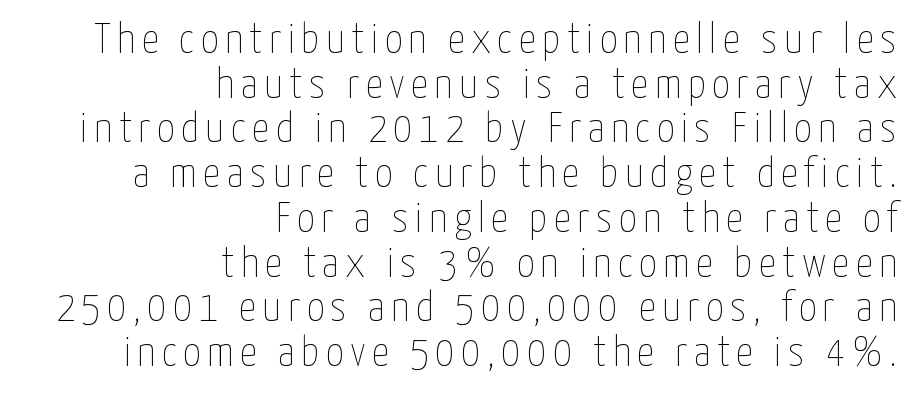
These lines are set flush right with a ragged left edge. No italicization has been applied; the sample stays upright. Each letter keeps its own natural width here, so spacing adapts to shape. Glance below the letters and you will spot only blank space. What's the leading like? Squeezed, with rows nearly overlapping. Stems and bowls with no extra thickness — not bold.
